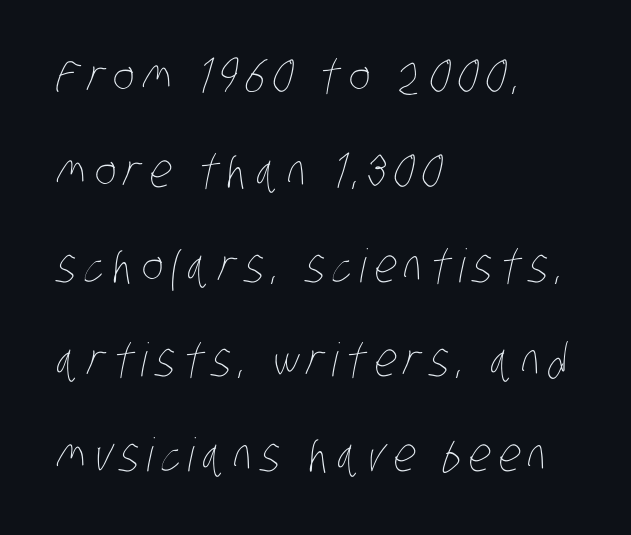
The image shows 46 px thin, condensed type; set left-aligned, loose line spacing (2.06x), not underlined; low stroke contrast and a large x-height.
